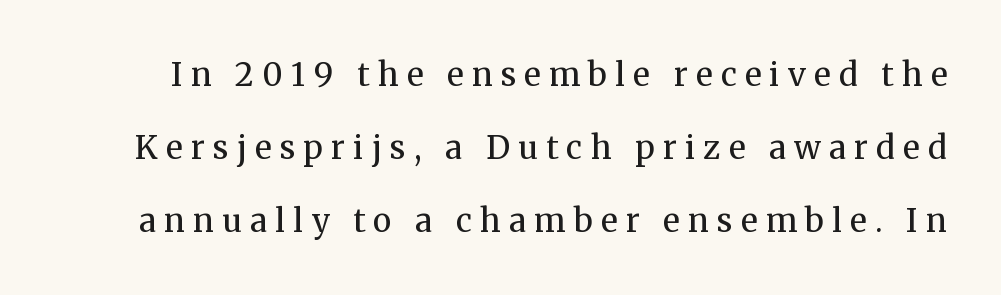
The image shows 32 px regular-weight serif type, upright; set loose line spacing (2.28x), unusually wide letter spacing (+0.26 em), not underlined; medium stroke contrast and a medium x-height.
